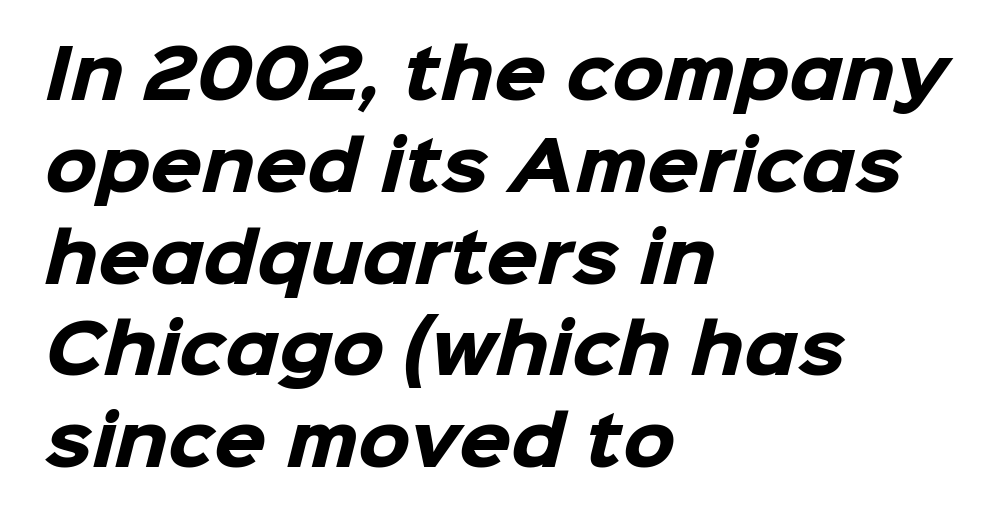
{"serif": "no", "bold": "yes", "weight": "heavy", "width": "normal", "stroke_contrast": "low", "x_height": "medium", "monospaced": "no", "underline": "no", "align": "left", "line_spacing": "normal", "line_spacing_ratio": 1.37, "letter_spacing": "normal", "letter_spacing_em": 0.0, "glyph_px": 67}
